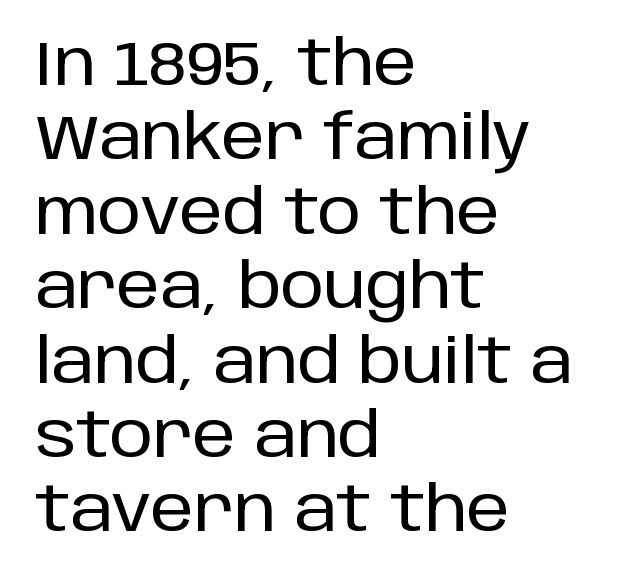
The image shows 62 px sans-serif type, upright; set left-aligned, line spacing 1.2x, normal letter spacing, not underlined; low stroke contrast and a large x-height.
